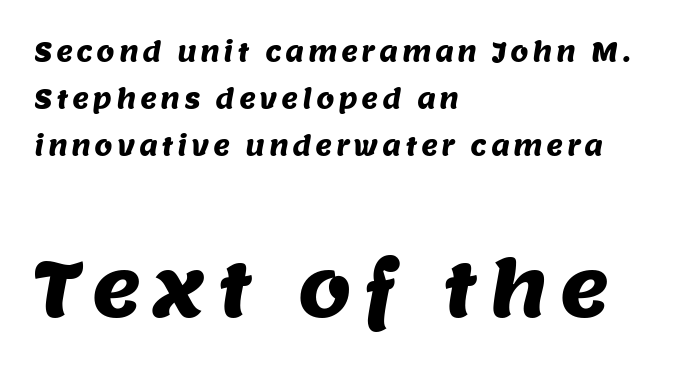
The letters advance in unequal steps, a hallmark of proportional type. Larger block? The one below; the one above is distinctly smaller. The type family on display is of the sans-serif kind. Line starts are locked; line ends wander. Underline: absent.
